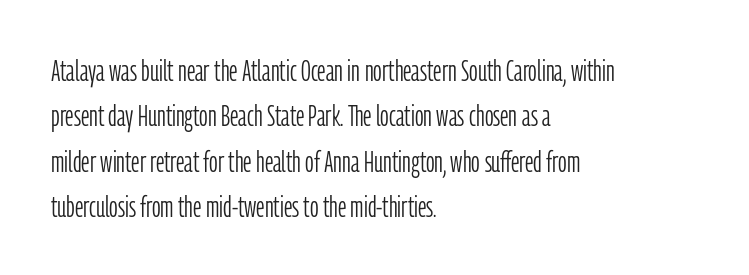
The image shows 30 px light, condensed sans-serif type, upright; set left-aligned, normal line spacing (1.51x), normal letter spacing, not underlined; low stroke contrast and a medium x-height.
